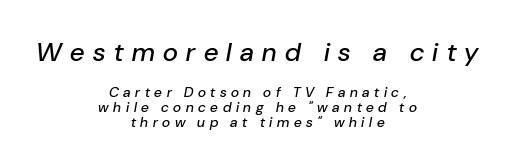
{"italic": "yes", "lean": "right", "slant_degrees": 10, "underline": "no", "align": "center", "line_spacing": "tight", "line_spacing_ratio": 1.06, "letter_spacing": "wide", "letter_spacing_em": 0.33, "larger_block": "first", "size_ratio": 1.86, "glyph_px": 26}
